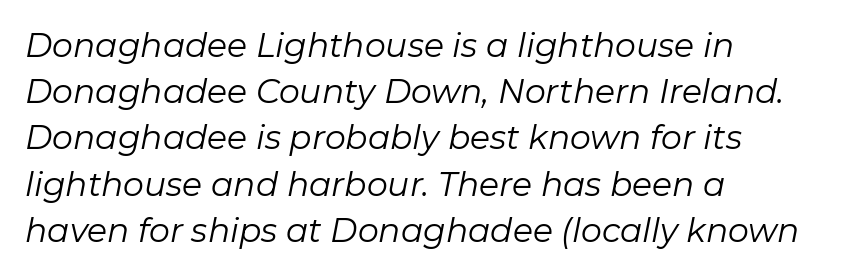
Nothing heavy about these letters — not bold at all. Quick note: underline off. You could not count columns in this text — the font is proportionally spaced. Rendered with sloped, italic letterforms. Words appear dense and cohesive because spacing is normal.
